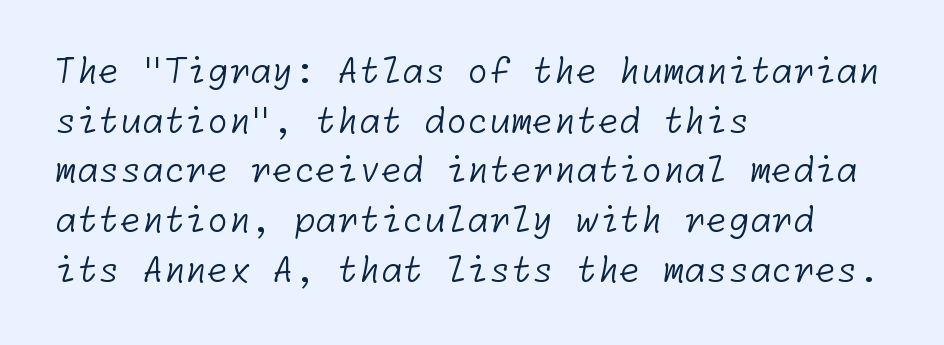
Caption: face not bold, strokes unweighted. Stroke terminals: plain, sans-serif. The horizontal fit of the characters is conventional and even. Rows of type keep a routine distance in the vertical direction. The paragraph has a hard left edge and a soft right edge.
